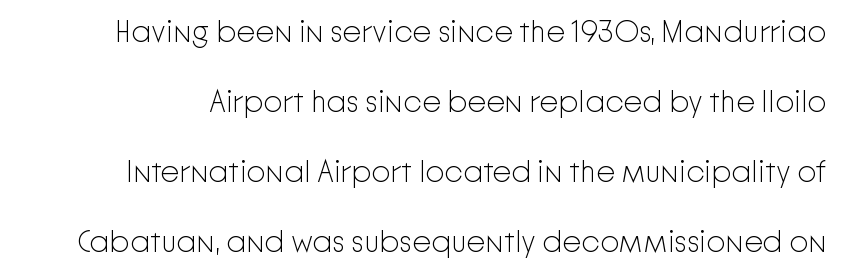
{"serif": "no", "italic": "no", "bold": "no", "weight": "light", "width": "normal", "stroke_contrast": "low", "x_height": "medium", "monospaced": "no", "underline": "no", "line_spacing": "loose", "line_spacing_ratio": 2.33, "letter_spacing": "normal", "letter_spacing_em": 0.0, "glyph_px": 30}
